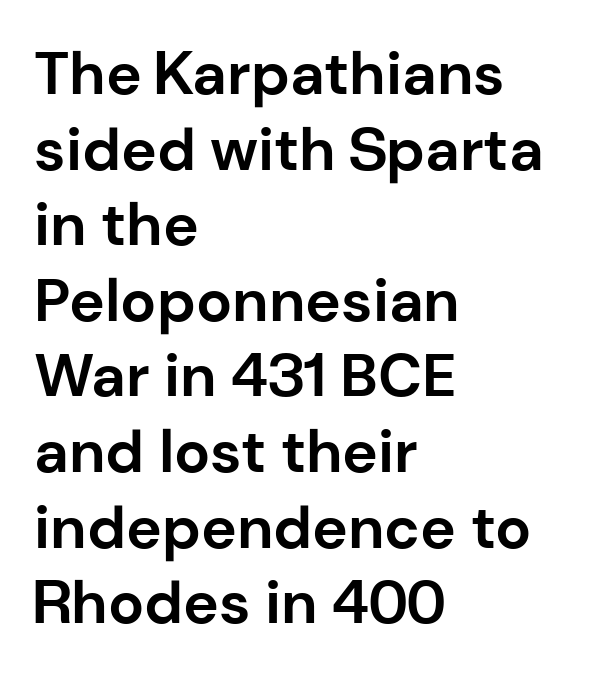
{"serif": "no", "italic": "no", "bold": "yes", "weight": "bold", "width": "normal", "stroke_contrast": "low", "x_height": "medium", "monospaced": "no", "underline": "no", "align": "left", "line_spacing": "normal", "line_spacing_ratio": 1.26, "letter_spacing": "normal", "letter_spacing_em": 0.0, "glyph_px": 60}
